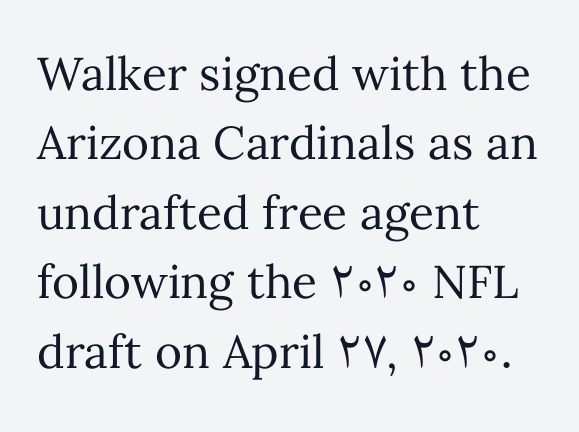
Q: Is the text bold? A: No.
Q: Is the text italic (slanted)? A: No, it is upright.
Q: Is the text underlined? A: No.
Q: How is the paragraph aligned? A: Left-aligned.
Q: Is the spacing between letters normal or unusually wide? A: Normal.
Q: Is the spacing between lines tight, normal or loose? A: Normal.
Q: Width (condensed, normal, or wide)? A: Normal.
Q: Stroke contrast? A: Medium.
Q: x-height? A: Medium.
Q: Monospaced? A: No.
